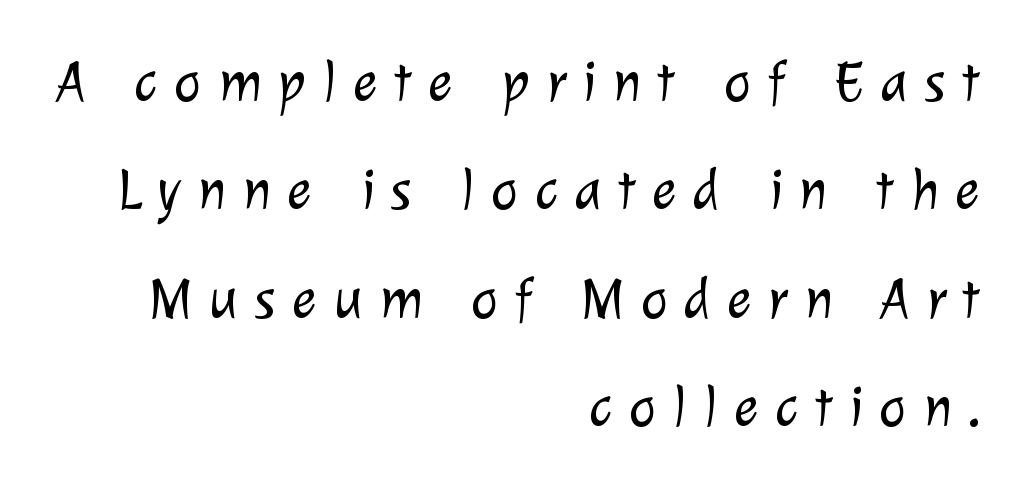
Q: Is the text bold? A: No.
Q: Is the typeface a serif or a sans-serif typeface? A: Sans-serif.
Q: Is the text underlined? A: No.
Q: How is the paragraph aligned? A: Right-aligned.
Q: Is the spacing between letters normal or unusually wide? A: Unusually wide.
Q: Width (condensed, normal, or wide)? A: Normal.
Q: Stroke contrast? A: Low.
Q: x-height? A: Medium.
Q: Monospaced? A: No.
